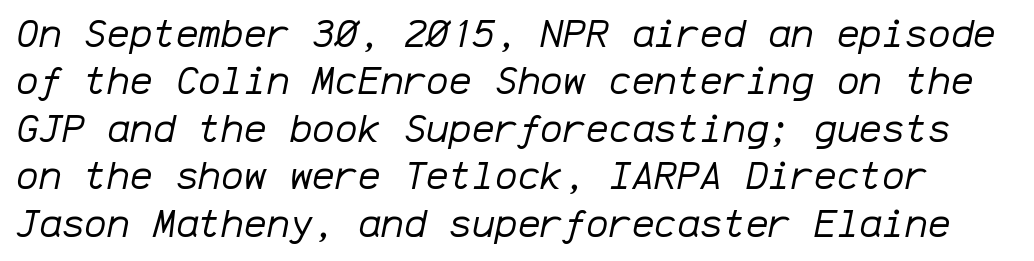
{"italic": "yes", "lean": "right", "slant_degrees": 12, "bold": "no", "weight": "regular", "width": "normal", "stroke_contrast": "low", "x_height": "medium", "monospaced": "yes", "underline": "no", "line_spacing": "normal", "line_spacing_ratio": 1.25, "letter_spacing": "normal", "letter_spacing_em": 0.0, "glyph_px": 38}
